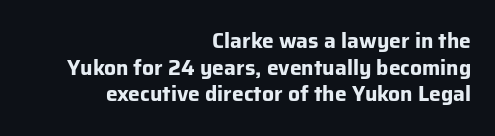
{"italic": "no", "bold": "yes", "underline": "no", "align": "right", "line_spacing": "normal", "line_spacing_ratio": 1.27, "letter_spacing": "normal", "letter_spacing_em": 0.0, "glyph_px": 21}
